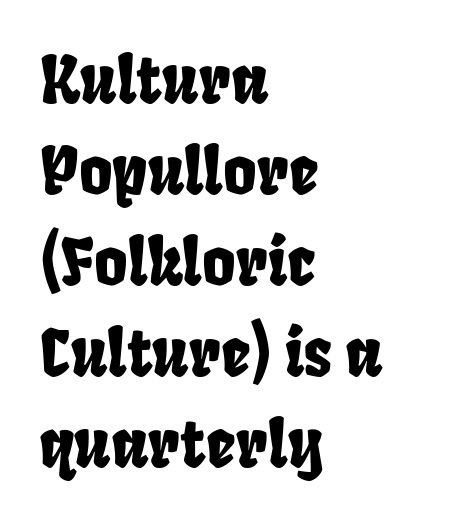
The image shows 64 px condensed sans-serif type; set left-aligned, normal line spacing (1.42x), normal letter spacing, not underlined; low stroke contrast and a large x-height.
